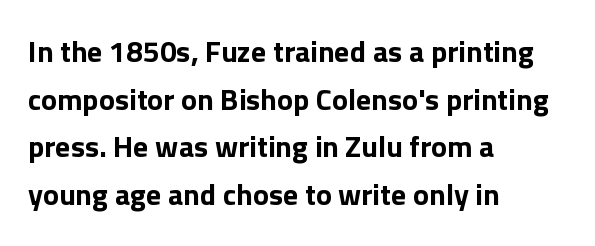
Q: Is the text bold? A: Yes.
Q: Is the text italic (slanted)? A: No, it is upright.
Q: Is the typeface a serif or a sans-serif typeface? A: Sans-serif.
Q: Is the text underlined? A: No.
Q: How is the paragraph aligned? A: Left-aligned.
Q: Is the spacing between letters normal or unusually wide? A: Normal.
Q: Is the spacing between lines tight, normal or loose? A: Normal.
Q: Width (condensed, normal, or wide)? A: Normal.
Q: x-height? A: Medium.
Q: Monospaced? A: No.
